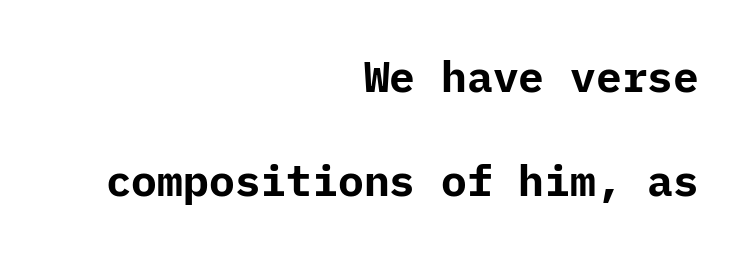
Standard letterfit; no display-style spreading of the glyphs. A flush-right, rag-left setting is used for this passage. Each new line begins a long way beneath the previous one. A bare baseline throughout the passage. The glyphs in this specimen are sans serif.
